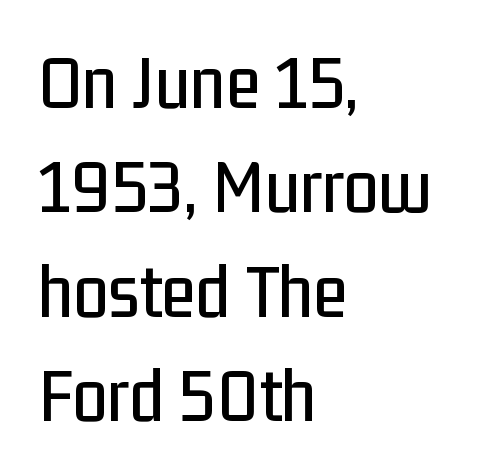
The image shows 79 px condensed sans-serif type, upright; set left-aligned, normal line spacing (1.32x), normal letter spacing, not underlined; low stroke contrast and a medium x-height.
